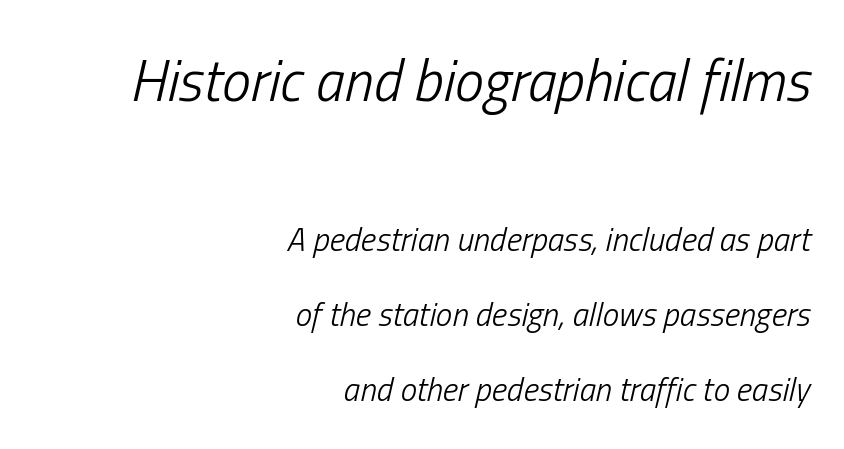
The image shows 58 px light, condensed type, italic (leaning right); set right-aligned, loose line spacing (2.27x), normal letter spacing, not underlined; the first (top) block is 1.76x larger; low stroke contrast and a medium x-height.
